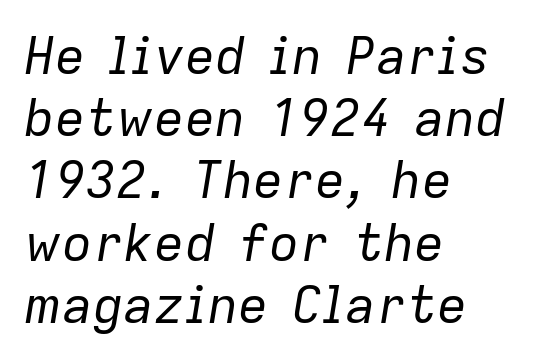
Q: Is the text bold? A: No.
Q: Is the text italic (slanted)? A: Yes, it leans right by about 9 degrees.
Q: Is the text underlined? A: No.
Q: How is the paragraph aligned? A: Left-aligned.
Q: Is the spacing between letters normal or unusually wide? A: Normal.
Q: Width (condensed, normal, or wide)? A: Normal.
Q: Stroke contrast? A: Low.
Q: x-height? A: Medium.
Q: Monospaced? A: No.
